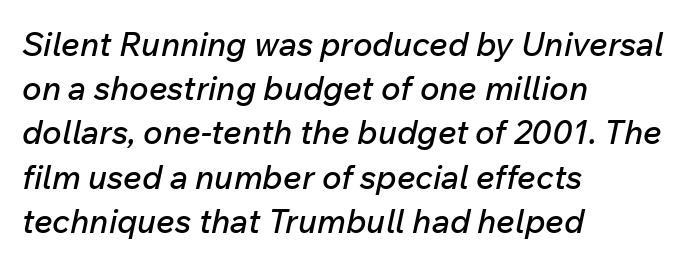
{"italic": "yes", "lean": "right", "slant_degrees": 12, "width": "normal", "stroke_contrast": "low", "x_height": "medium", "monospaced": "no", "underline": "no", "align": "left", "line_spacing": "normal", "line_spacing_ratio": 1.34, "letter_spacing": "normal", "letter_spacing_em": 0.0, "glyph_px": 33}
